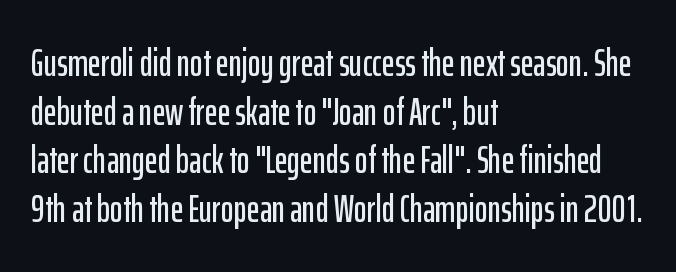
{"serif": "no", "italic": "no", "width": "condensed", "stroke_contrast": "low", "x_height": "medium", "monospaced": "no", "underline": "no", "align": "left", "line_spacing": "normal", "line_spacing_ratio": 1.25, "letter_spacing": "normal", "letter_spacing_em": 0.0, "glyph_px": 39}
